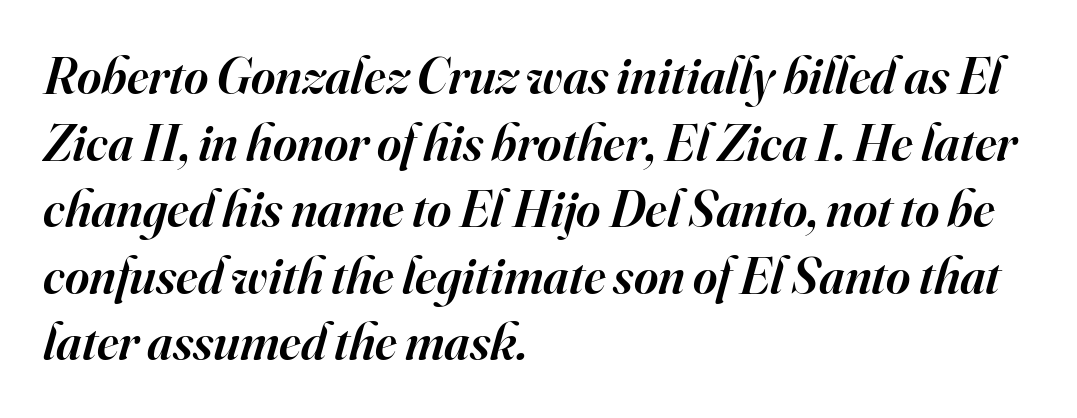
Q: Is the text bold? A: Semi-bold.
Q: Is the text italic (slanted)? A: Yes, it leans right by about 16 degrees.
Q: Is the typeface a serif or a sans-serif typeface? A: Serif.
Q: Is the text underlined? A: No.
Q: How is the paragraph aligned? A: Left-aligned.
Q: Is the spacing between letters normal or unusually wide? A: Normal.
Q: Is the spacing between lines tight, normal or loose? A: Normal.
Q: Width (condensed, normal, or wide)? A: Normal.
Q: Stroke contrast? A: High.
Q: x-height? A: Small.
Q: Monospaced? A: No.
